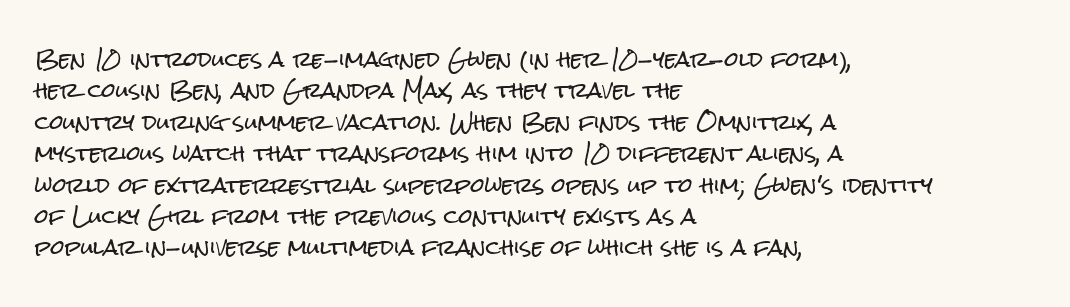
The image shows 20 px text type, upright; set left-aligned, normal line spacing (1.57x), normal letter spacing, not underlined.
